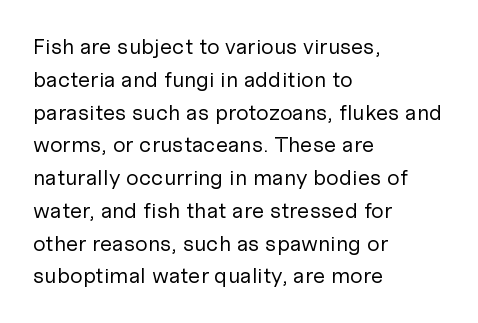
Descender tails drop into unmarked territory. Vertically, the passage feels balanced, rows spaced as you'd expect. The typesetter chose a ragged-right arrangement here. The typography opts for an upright posture over an oblique one. The rendering keeps characters at their native spacing. Stroke mass is kept to a normal reading level or below.
